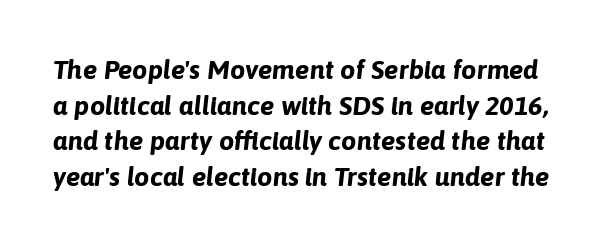
{"italic": "yes", "lean": "right", "slant_degrees": 6, "bold": "yes", "underline": "no", "line_spacing": "normal", "line_spacing_ratio": 1.32, "letter_spacing": "normal", "letter_spacing_em": 0.0, "glyph_px": 27}
